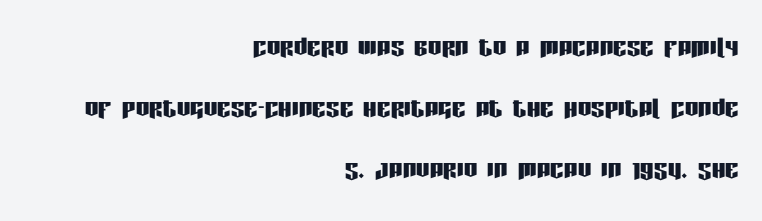
The image shows 34 px condensed sans-serif type, upright; set right-aligned, line spacing 1.79x, normal letter spacing, not underlined; low stroke contrast and a large x-height.
